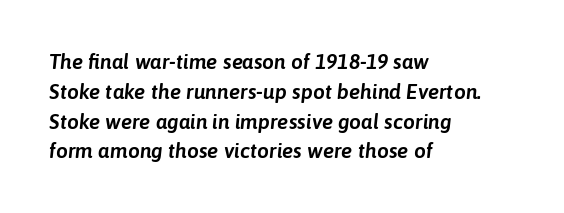
The image shows 21 px text type, italic (leaning right); set left-aligned, normal line spacing (1.42x), normal letter spacing, not underlined.
